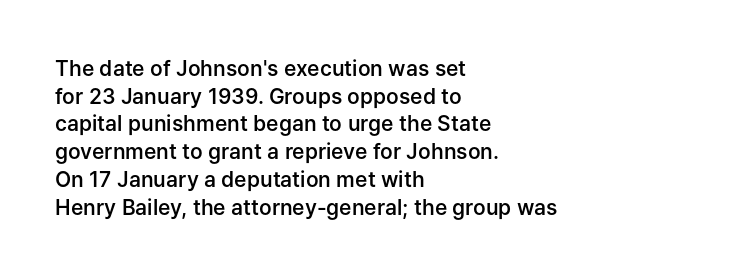
Q: Is the text bold? A: Semi-bold.
Q: Is the text italic (slanted)? A: No, it is upright.
Q: Is the text underlined? A: No.
Q: How is the paragraph aligned? A: Left-aligned.
Q: Is the spacing between letters normal or unusually wide? A: Normal.
Q: Is the spacing between lines tight, normal or loose? A: Normal.
